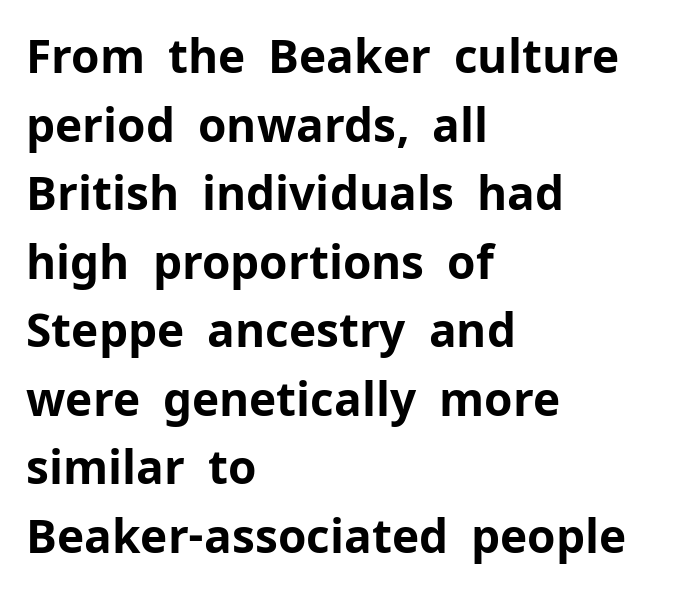
{"serif": "no", "italic": "no", "bold": "yes", "weight": "bold", "width": "normal", "stroke_contrast": "low", "x_height": "medium", "monospaced": "no", "underline": "no", "align": "left", "line_spacing": "normal", "line_spacing_ratio": 1.49, "letter_spacing": "normal", "letter_spacing_em": 0.0, "glyph_px": 46}
